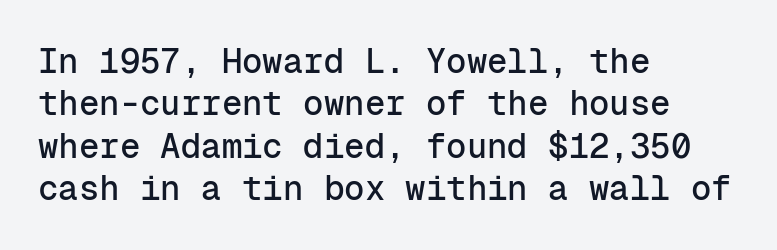
Q: Is the text italic (slanted)? A: No, it is upright.
Q: Is the typeface a serif or a sans-serif typeface? A: Sans-serif.
Q: Is the text underlined? A: No.
Q: How is the paragraph aligned? A: Left-aligned.
Q: Is the spacing between letters normal or unusually wide? A: Normal.
Q: Is the spacing between lines tight, normal or loose? A: Normal.
Q: Width (condensed, normal, or wide)? A: Normal.
Q: Stroke contrast? A: Low.
Q: x-height? A: Medium.
Q: Monospaced? A: Yes.
